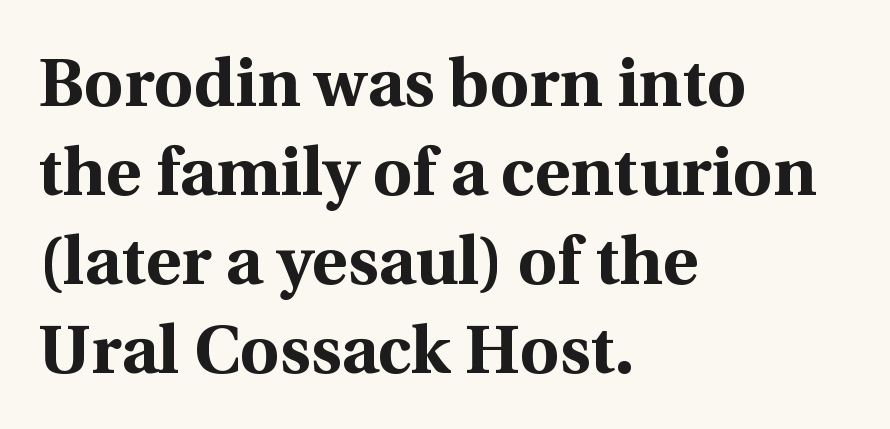
Letterform terminals end in serifs throughout the passage. How would I describe the line gaps? Plain and ordinary. Glyph-to-glyph distance matches everyday printed text. Decoration check: the copy has no underline.
